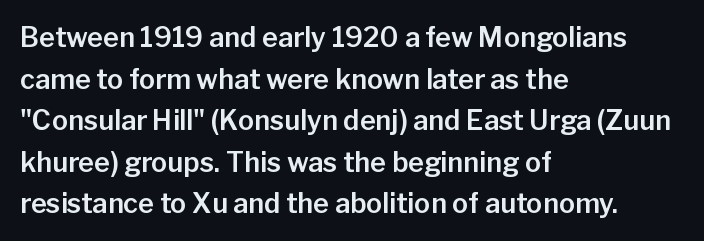
{"italic": "no", "underline": "no", "align": "left", "line_spacing": "normal", "line_spacing_ratio": 1.54, "letter_spacing": "normal", "letter_spacing_em": 0.0, "glyph_px": 27}
